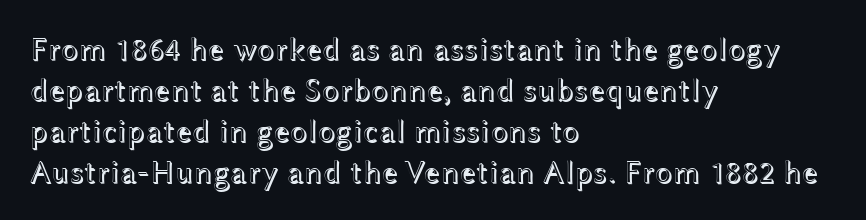
Q: Is the text italic (slanted)? A: No, it is upright.
Q: Is the text underlined? A: No.
Q: How is the paragraph aligned? A: Left-aligned.
Q: Is the spacing between letters normal or unusually wide? A: Normal.
Q: Is the spacing between lines tight, normal or loose? A: Normal.
Q: Width (condensed, normal, or wide)? A: Wide.
Q: x-height? A: Medium.
Q: Monospaced? A: No.
